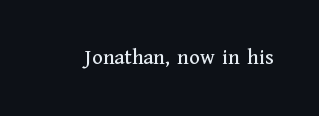
Tall strokes in this sample are plumb rather than angled. Short note: letters normally spaced. Lines of text with bare space underneath.
